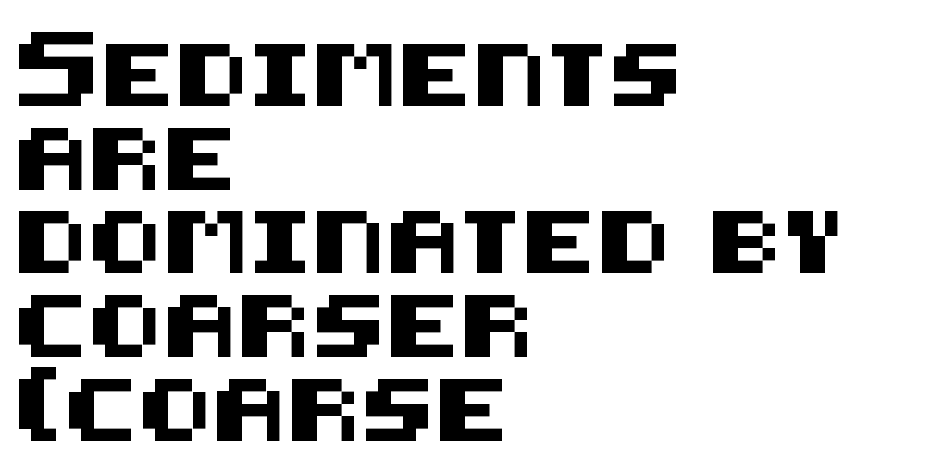
The image shows 62 px sans-serif type, upright; set left-aligned, normal line spacing (1.35x), normal letter spacing, not underlined; medium stroke contrast and a large x-height.
